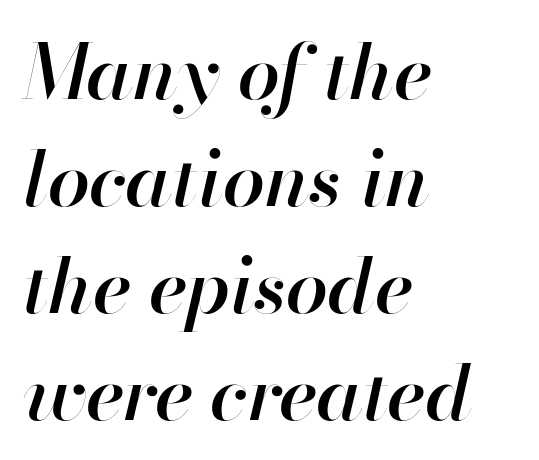
These lines sit exactly where default settings would place them. Weight: semibold (demi). Note the varied advance widths — an 'i' is clearly narrower than an 'm'. Characters are canted at an angle relative to the baseline's perpendicular.
